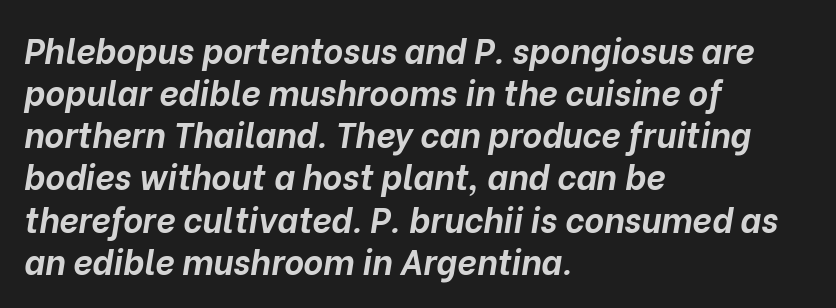
The passage shown is not underscored anywhere. Caption: bold face, heavy strokes. A typesetter would mark this as italic. Line beginnings align vertically; line endings do not. Do the characters align in a grid? No, the font is proportional. The letters sit at their default tracking, neither squeezed nor spread.
